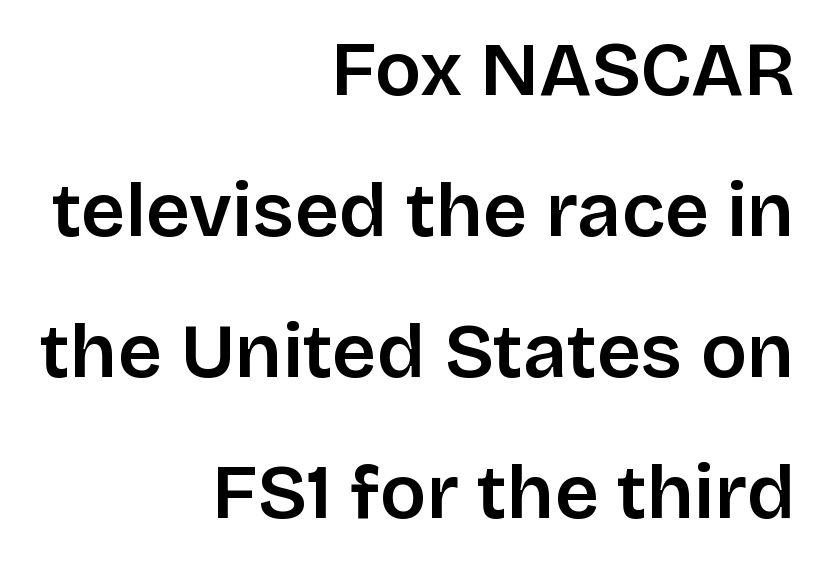
Just letters on the line, the space beneath them empty. Does the weight exceed regular? Yes, but only to semibold. A roman cut, with each character standing at attention. Compared with typical body copy, the letter spacing here is the same. Do the characters align in a grid? No, the font is proportional.
